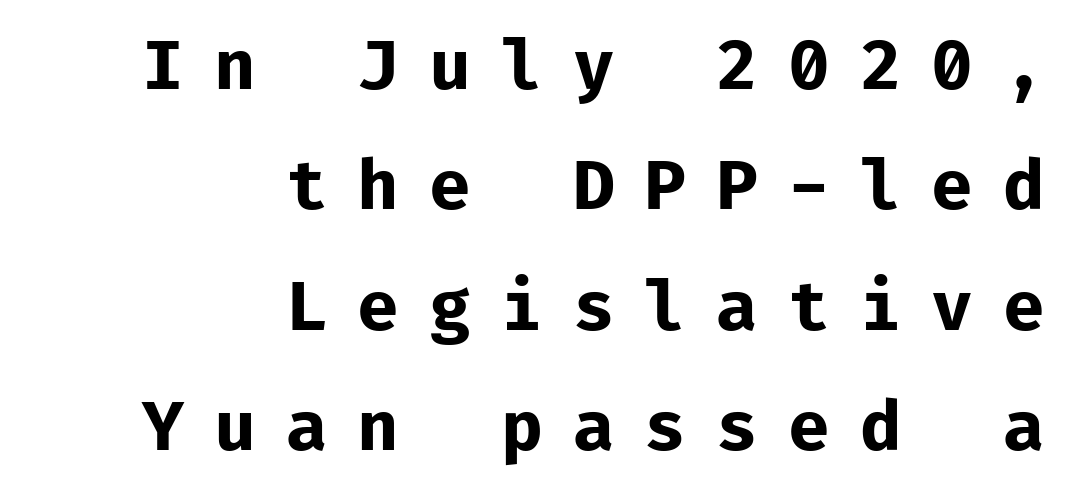
Q: Is the text bold? A: Yes.
Q: Is the text italic (slanted)? A: No, it is upright.
Q: Is the typeface a serif or a sans-serif typeface? A: Sans-serif.
Q: Is the text underlined? A: No.
Q: How is the paragraph aligned? A: Right-aligned.
Q: Is the spacing between letters normal or unusually wide? A: Unusually wide.
Q: Width (condensed, normal, or wide)? A: Normal.
Q: Stroke contrast? A: Low.
Q: x-height? A: Medium.
